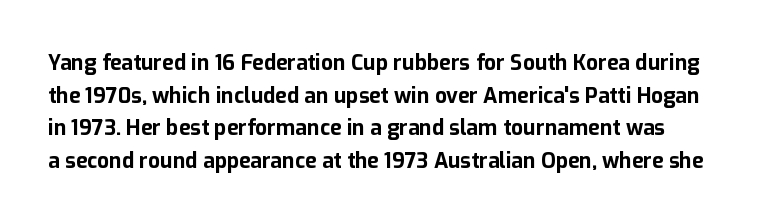
Q: Is the text bold? A: Yes.
Q: Is the text italic (slanted)? A: No, it is upright.
Q: Is the text underlined? A: No.
Q: Is the spacing between letters normal or unusually wide? A: Normal.
Q: Is the spacing between lines tight, normal or loose? A: Normal.
